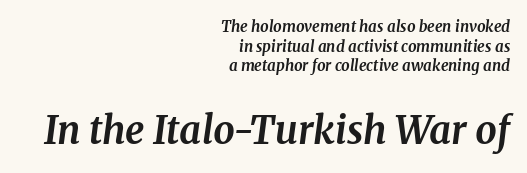
Bold? Absolutely — the strokes are thick and heavy. What stands out about the letter spacing? Nothing — it is the standard amount. Classification — serif. Whoever set this made the second block the dominant, larger element. Each new line begins a customary step beneath the previous one.
